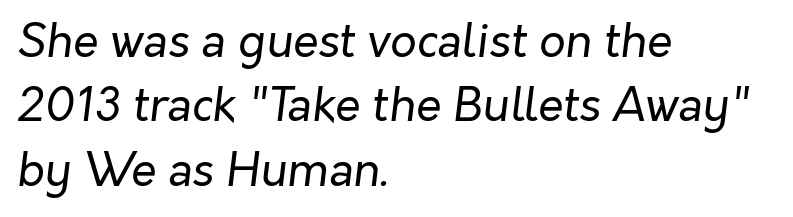
Q: Is the text bold? A: No.
Q: Is the text italic (slanted)? A: Yes, it leans right by about 7 degrees.
Q: Is the text underlined? A: No.
Q: How is the paragraph aligned? A: Left-aligned.
Q: Is the spacing between letters normal or unusually wide? A: Normal.
Q: Is the spacing between lines tight, normal or loose? A: Normal.
Q: Width (condensed, normal, or wide)? A: Normal.
Q: Stroke contrast? A: Low.
Q: x-height? A: Medium.
Q: Monospaced? A: No.
